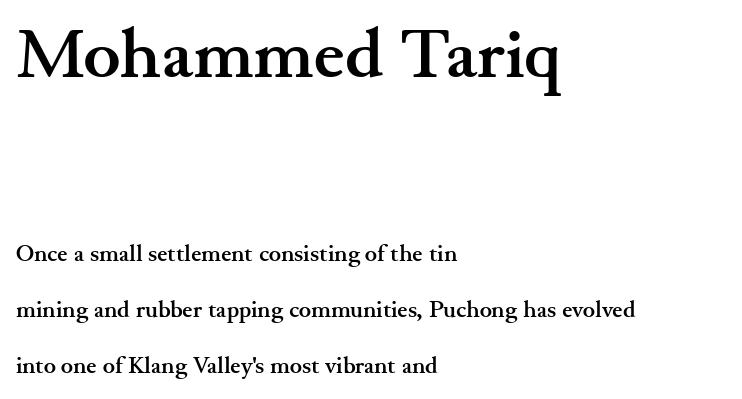
The rendering uses a bold face; every stroke is thick and dark. Underline: absent. Character widths vary here, with narrow letters taking less room than wide ones. Here the glyphs are tracked normally, forming tight word shapes.
